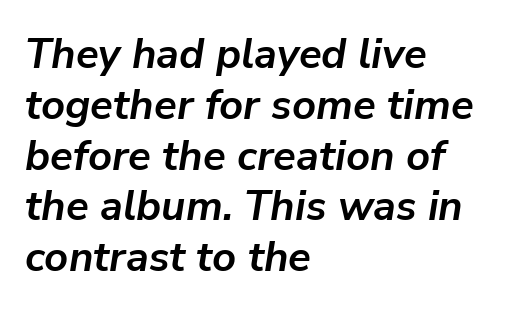
The paragraph shown leans on its left margin. Spacing verdict: proportional, widths tailored to each character. Students, this is bold: see how much ink each stroke carries. No word sits above an underline. The glyphs look as if they've been sheared to an angle.
